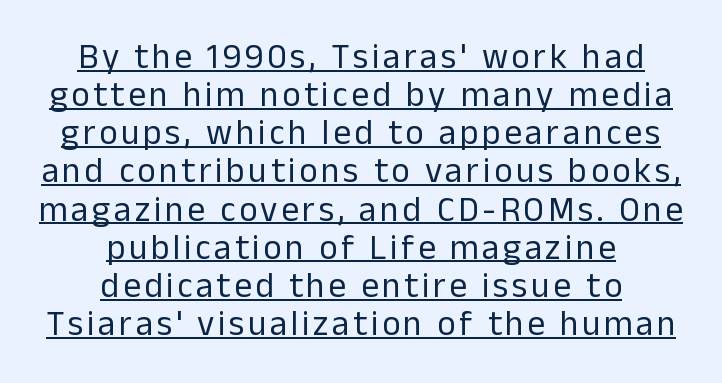
{"serif": "no", "italic": "no", "bold": "no", "weight": "regular", "width": "normal", "stroke_contrast": "low", "x_height": "medium", "monospaced": "no", "underline": "yes", "align": "center", "line_spacing": "tight", "line_spacing_ratio": 1.09, "glyph_px": 35}
